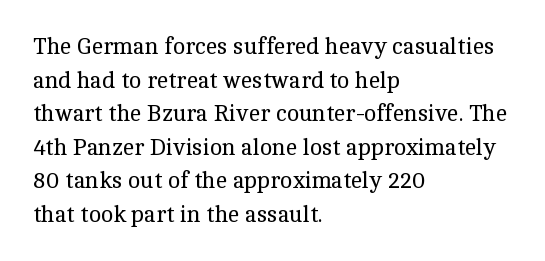
What stands out about the letter spacing? Nothing — it is the standard amount. Type without underlining. You can tell it's not italic because the verticals are truly vertical. Is there much room between lines? A standard amount, neither cramped nor airy.
